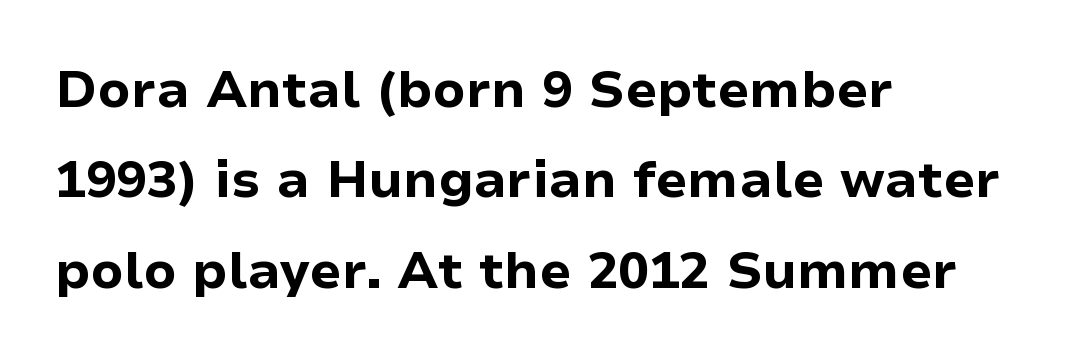
Q: Is the text bold? A: Yes.
Q: Is the text italic (slanted)? A: No, it is upright.
Q: Is the typeface a serif or a sans-serif typeface? A: Sans-serif.
Q: Is the text underlined? A: No.
Q: How is the paragraph aligned? A: Left-aligned.
Q: Is the spacing between letters normal or unusually wide? A: Normal.
Q: Width (condensed, normal, or wide)? A: Normal.
Q: Stroke contrast? A: Low.
Q: x-height? A: Medium.
Q: Monospaced? A: No.
